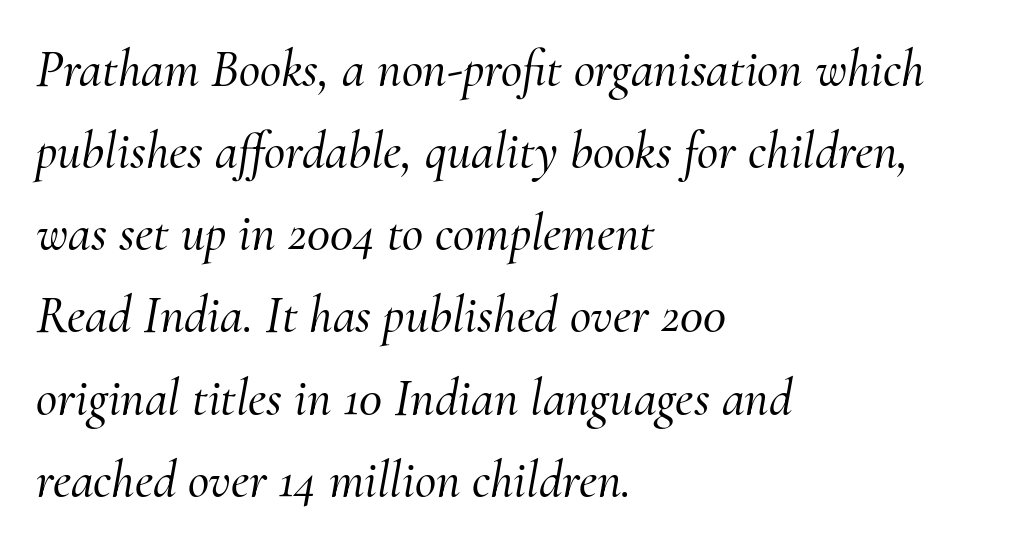
The image shows 52 px serif type, italic (leaning right); set left-aligned, normal line spacing (1.58x), normal letter spacing, not underlined; medium stroke contrast and a small x-height.
